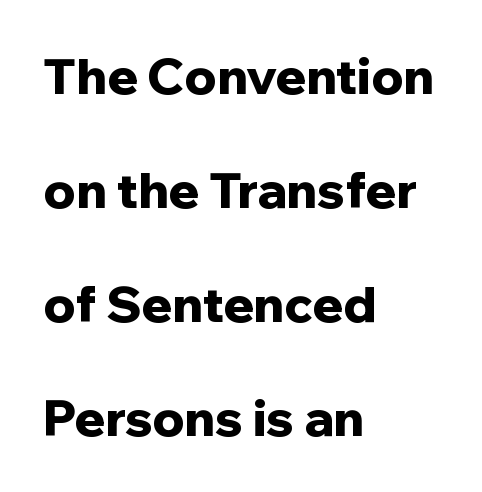
The image shows 50 px bold sans-serif type, upright; set left-aligned, loose line spacing (2.28x), normal letter spacing, not underlined; low stroke contrast and a medium x-height.
